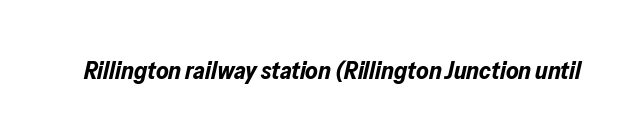
{"italic": "yes", "lean": "right", "slant_degrees": 13, "bold": "yes", "underline": "no", "letter_spacing": "normal", "letter_spacing_em": 0.0, "glyph_px": 24}
